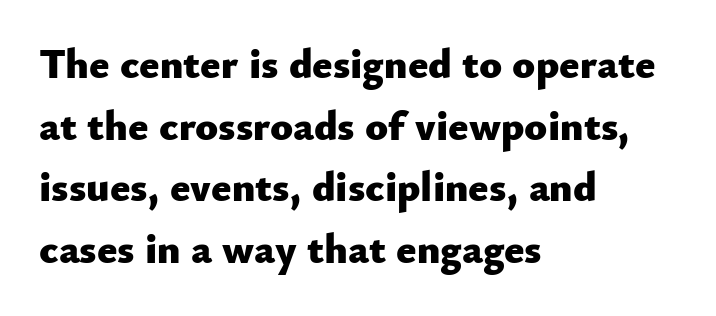
Notice how the passage keeps a crisp vertical edge on the left only. These lines carry a lot of weight — the face is fully bold. Each letter's strokes conclude bluntly, with no projecting serifs. Type without underlining.
